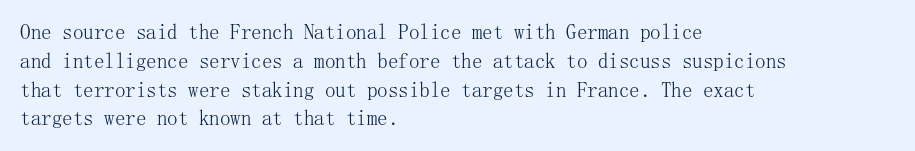
Each new line begins a customary step beneath the previous one. Stems here are at most as thick as an everyday book face. Words appear dense and cohesive because spacing is normal. Descenders hang freely into open space. The axis of the letterforms is exactly vertical.
